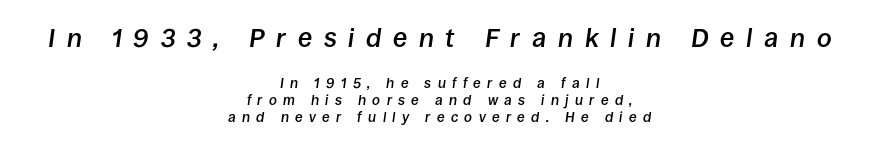
Q: Is the text bold? A: Semi-bold.
Q: Is the text italic (slanted)? A: Yes, it leans right by about 8 degrees.
Q: Is the text underlined? A: No.
Q: How is the paragraph aligned? A: Centered.
Q: Is the spacing between letters normal or unusually wide? A: Unusually wide.
Q: Which block of text is set in a larger size, the first (top) or the second (bottom)? A: The first (top) one.
